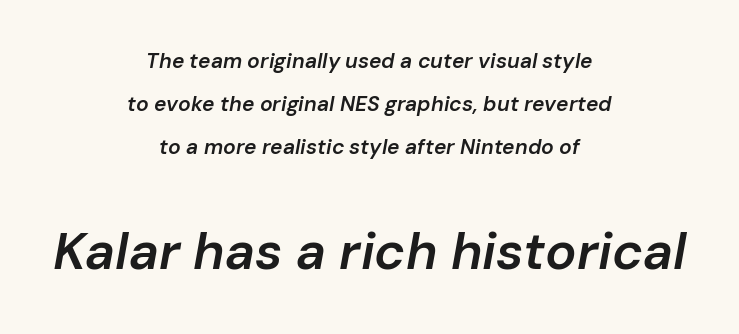
The string is rendered with underlining switched off. When letters slant like this, we call the style italic. Visually, the bottom section dominates because its glyphs are scaled up. Here the designer chose a conventional face with non-uniform glyph widths. Firm but not heavy-handed strokes: this text is semibold. If you folded the block vertically in half, each line would mirror itself in length.
